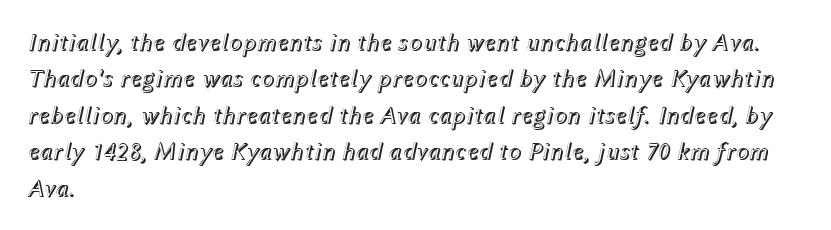
Decoration check: the copy has no underline. Horizontal alignment here is leftward, the default for most running prose. Line spacing here is normal. Each word holds together tightly as a unit, with standard inter-letter gaps.
